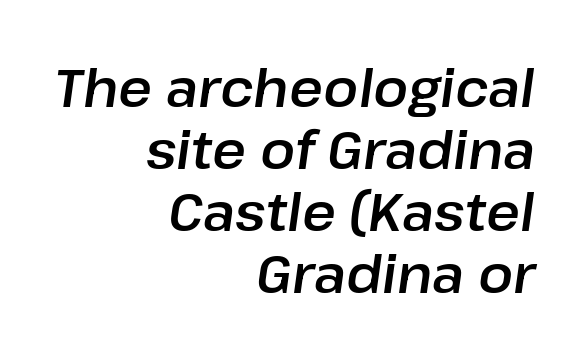
Q: Is the text italic (slanted)? A: Yes, it leans right by about 8 degrees.
Q: Is the text underlined? A: No.
Q: How is the paragraph aligned? A: Right-aligned.
Q: Is the spacing between letters normal or unusually wide? A: Normal.
Q: Width (condensed, normal, or wide)? A: Normal.
Q: Stroke contrast? A: Low.
Q: x-height? A: Medium.
Q: Monospaced? A: No.
